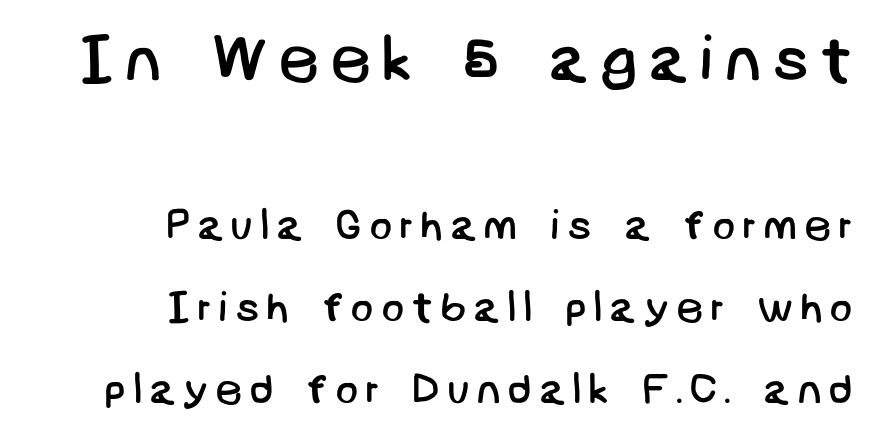
The image shows 65 px regular-weight sans-serif type; set right-aligned, loose line spacing (1.91x), not underlined; the first (top) block is 1.51x larger; low stroke contrast and a large x-height.
